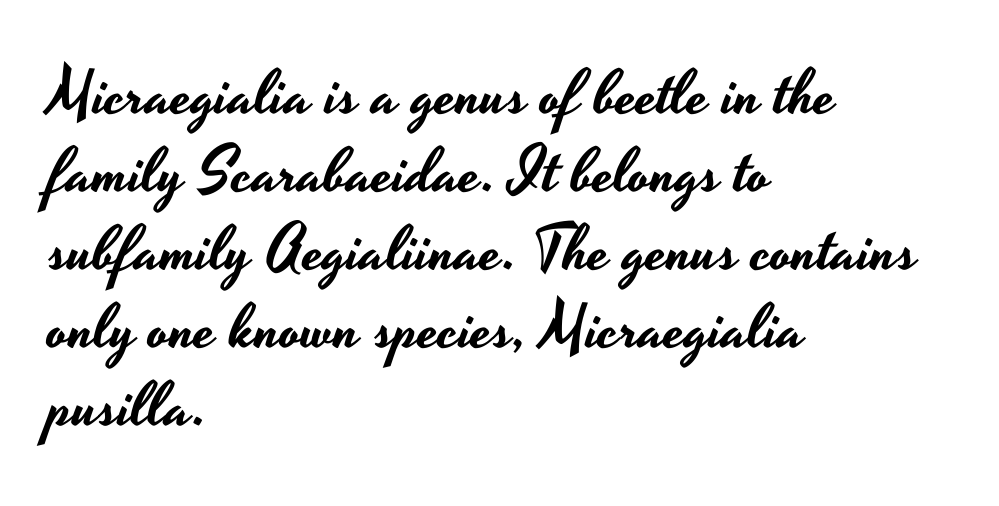
The image shows 63 px wide sans-serif type; set left-aligned, line spacing 1.24x, normal letter spacing, not underlined; low stroke contrast and a small x-height.
